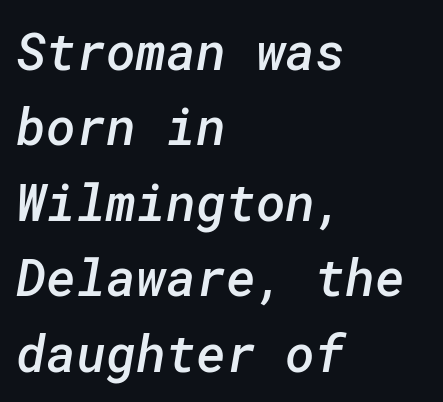
The image shows 51 px semibold sans-serif type; set left-aligned, normal line spacing (1.48x), normal letter spacing, not underlined; low stroke contrast and a medium x-height.
